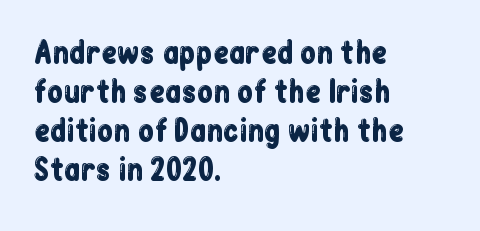
{"serif": "no", "italic": "no", "width": "condensed", "stroke_contrast": "low", "x_height": "medium", "monospaced": "no", "underline": "no", "align": "left", "line_spacing": "normal", "line_spacing_ratio": 1.34, "letter_spacing": "normal", "letter_spacing_em": 0.0, "glyph_px": 29}
